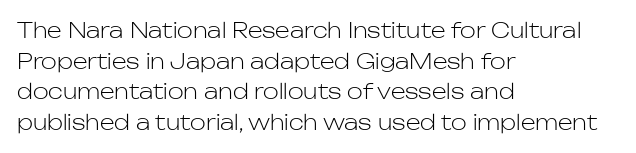
The strip under each line holds only bare page. The lines in this sample share a left origin and differ only in where they stop. The block of text has a typical density, with ordinary space between rows. A typesetter would call this zero additional tracking. Each stroke keeps to a modest, everyday thickness or less. Style check: upright.
